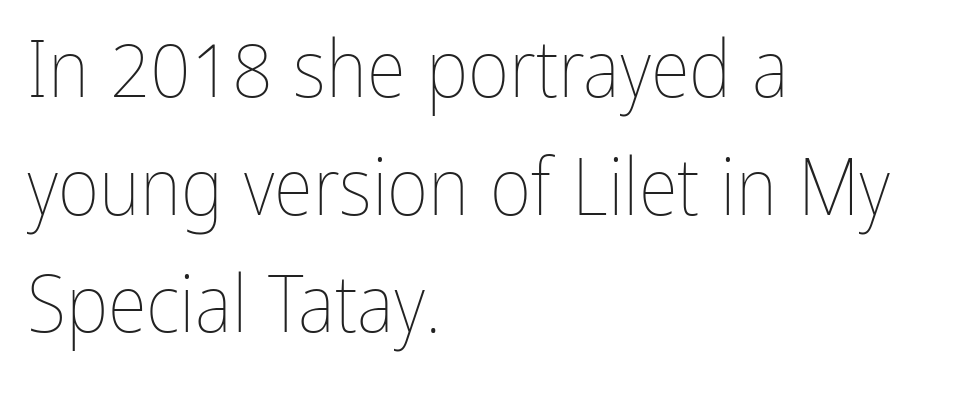
{"italic": "no", "bold": "no", "weight": "thin", "width": "condensed", "stroke_contrast": "low", "x_height": "medium", "monospaced": "no", "underline": "no", "align": "left", "line_spacing": "normal", "line_spacing_ratio": 1.47, "letter_spacing": "normal", "letter_spacing_em": 0.0, "glyph_px": 80}
